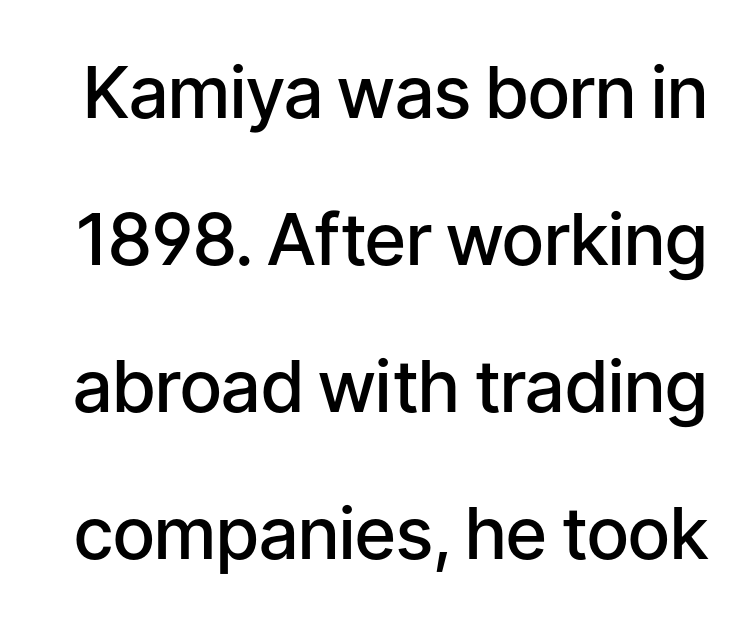
The gap between lines stays unmarked. The leading is generous, giving the passage an open texture. The glyphs in this specimen are sans serif. Slightly chunky letters — semibold, I'd say, not full bold. Here the glyphs are tracked normally, forming tight word shapes. Ascenders rise straight up at ninety degrees.
